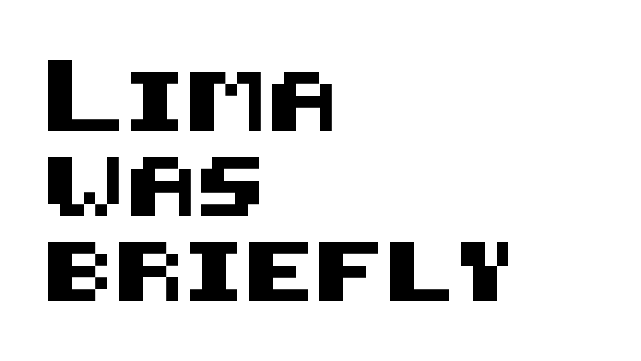
{"serif": "no", "italic": "no", "width": "normal", "stroke_contrast": "medium", "x_height": "large", "underline": "no", "align": "left", "line_spacing": "normal", "line_spacing_ratio": 1.44, "letter_spacing": "normal", "letter_spacing_em": 0.0, "glyph_px": 59}
